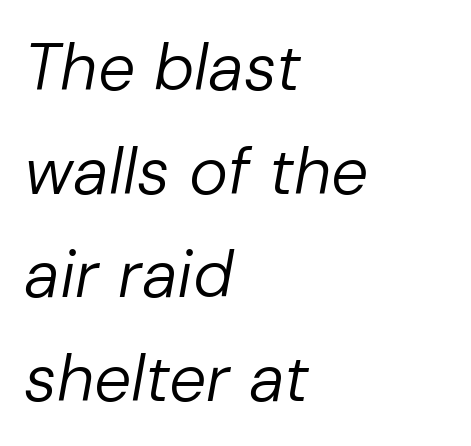
The image shows 66 px regular-weight type, italic (leaning right); set left-aligned, normal line spacing (1.57x), normal letter spacing, not underlined; low stroke contrast and a medium x-height.
